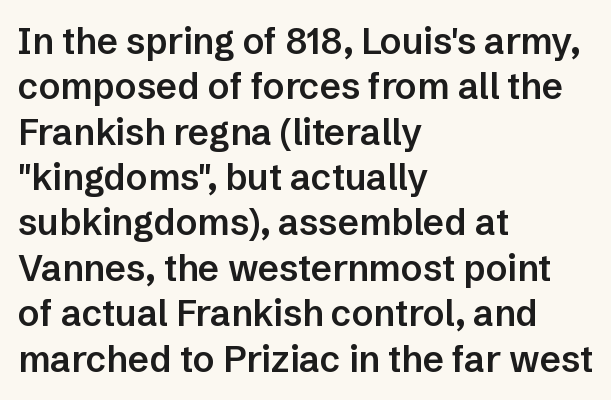
{"serif": "no", "italic": "no", "bold": "semi", "weight": "semibold", "width": "normal", "stroke_contrast": "low", "x_height": "medium", "monospaced": "no", "underline": "no", "align": "left", "line_spacing": "normal", "line_spacing_ratio": 1.26, "letter_spacing": "normal", "letter_spacing_em": 0.0, "glyph_px": 36}
